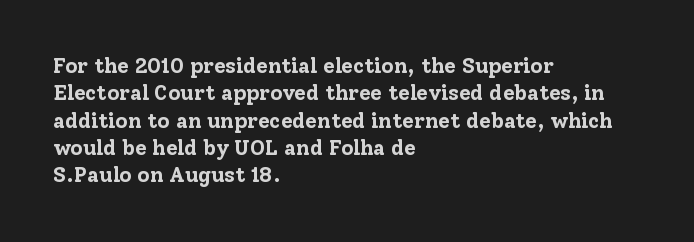
The rendering anchors every line to the left-hand side. This is the regular roman posture of the typeface. A normal amount of white space separates one row of letters from the next. The face used here is rendered with its standard letterfit. A clean baseline with only descenders dipping below it. The sample has been set heavy, in full bold.
